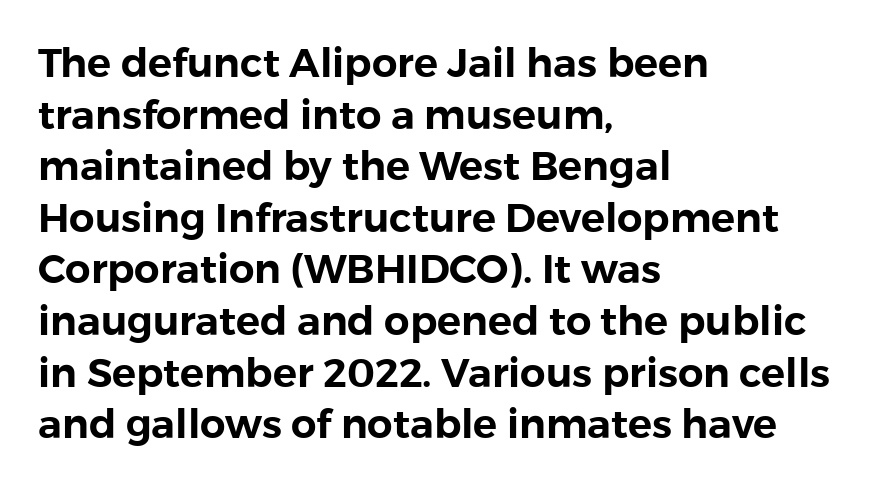
This rendering uses left alignment, leaving the right contour irregular. Standard letterfit; no display-style spreading of the glyphs. Do the letters lean? They stand straight. Nope, no serifs anywhere on these letters. Do the characters align in a grid? No, the font is proportional. Vertical spacing — default.
